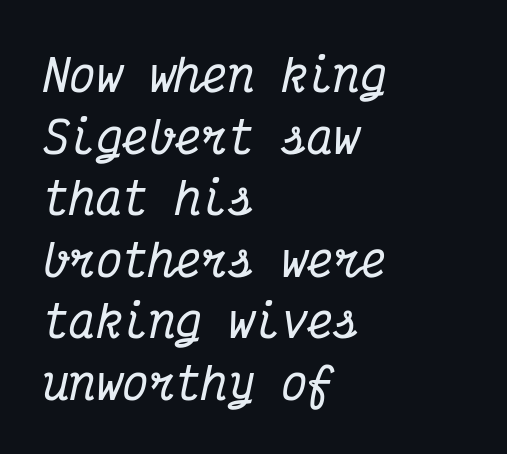
{"serif": "yes", "italic": "yes", "lean": "right", "slant_degrees": 12, "width": "condensed", "stroke_contrast": "medium", "x_height": "medium", "monospaced": "yes", "underline": "no", "align": "left", "line_spacing": "normal", "line_spacing_ratio": 1.4, "letter_spacing": "normal", "letter_spacing_em": 0.0, "glyph_px": 44}
